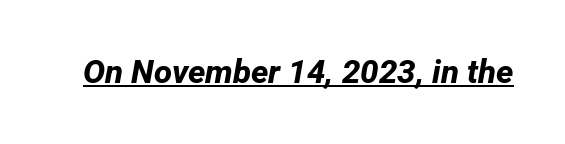
I'd call this a sans setting — the letters go barefoot. Look at the tracking — it's just the regular setting, nothing added. These words are printed bold, with thick strokes throughout. The letters advance in unequal steps, a hallmark of proportional type. Beneath each row of characters lies a ruled line.
